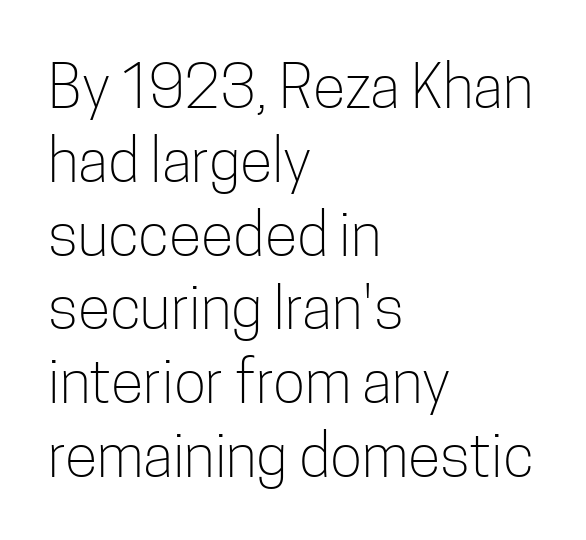
{"serif": "no", "italic": "no", "bold": "no", "weight": "light", "width": "condensed", "stroke_contrast": "low", "x_height": "medium", "monospaced": "no", "underline": "no", "align": "left", "line_spacing_ratio": 1.23, "letter_spacing": "normal", "letter_spacing_em": 0.0, "glyph_px": 60}
